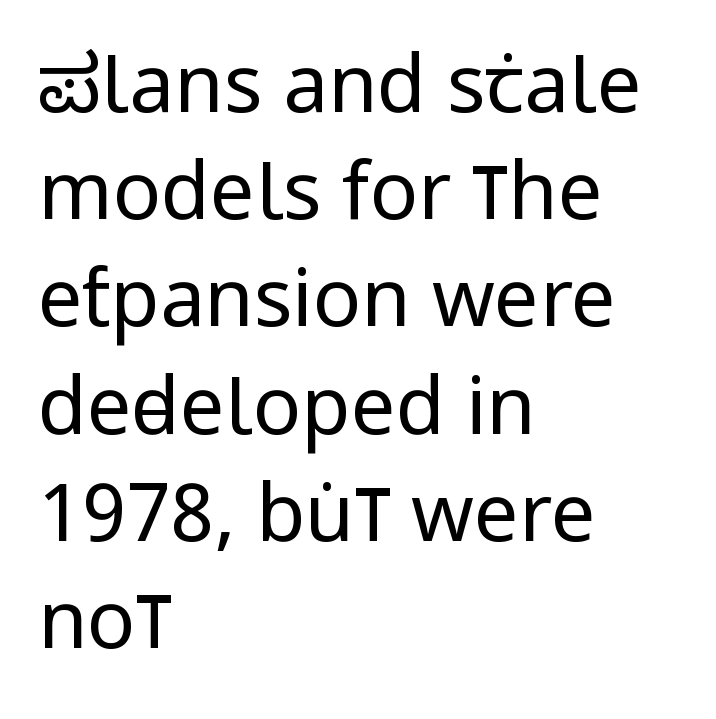
The image shows 80 px regular-weight, condensed sans-serif type, upright; set left-aligned, normal line spacing (1.34x), normal letter spacing, not underlined; low stroke contrast and a large x-height.
